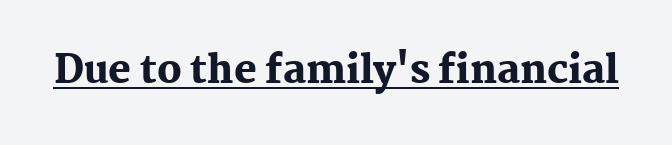
{"serif": "yes", "italic": "no", "bold": "yes", "weight": "heavy", "width": "normal", "stroke_contrast": "medium", "x_height": "medium", "monospaced": "no", "underline": "yes", "letter_spacing": "normal", "letter_spacing_em": 0.0, "glyph_px": 38}
